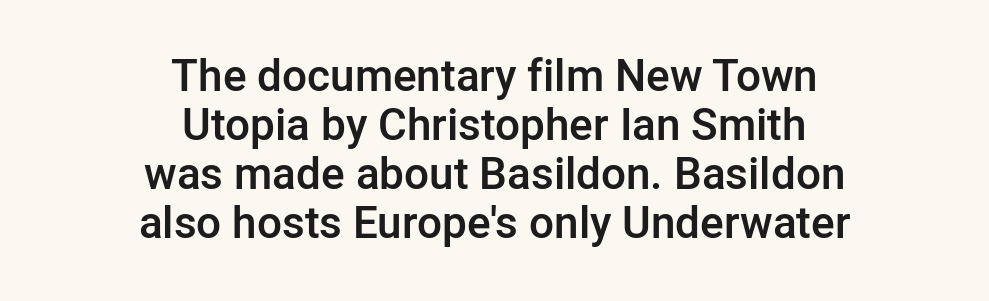
The image shows 44 px semibold sans-serif type, upright; set centered, tight line spacing (1.11x), normal letter spacing, not underlined; low stroke contrast and a medium x-height.
